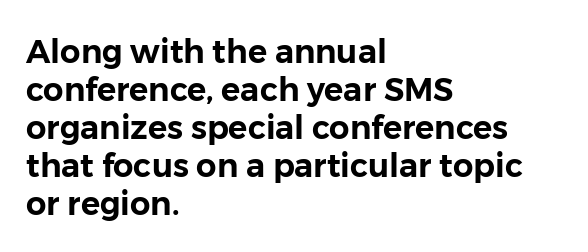
Plain, unruled lines of type. Here the designer chose a conventional face with non-uniform glyph widths. The lines are quadded left. Glyph-to-glyph distance matches everyday printed text. A sans-serif font was chosen for this passage. Ascenders rise straight up at ninety degrees.
